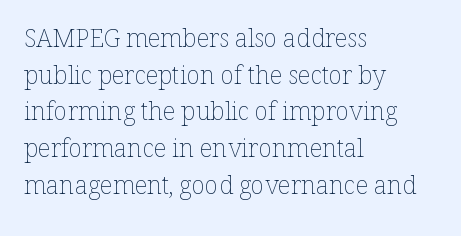
Q: Is the text bold? A: No.
Q: Is the text italic (slanted)? A: No, it is upright.
Q: Is the text underlined? A: No.
Q: How is the paragraph aligned? A: Left-aligned.
Q: Is the spacing between letters normal or unusually wide? A: Normal.
Q: Is the spacing between lines tight, normal or loose? A: Normal.
